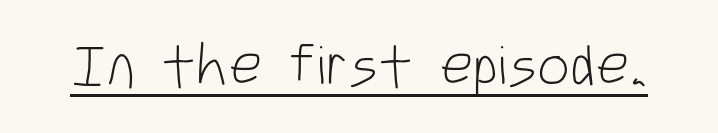
The image shows 58 px light, condensed sans-serif type, upright; set normal letter spacing, underlined; low stroke contrast and a large x-height.
